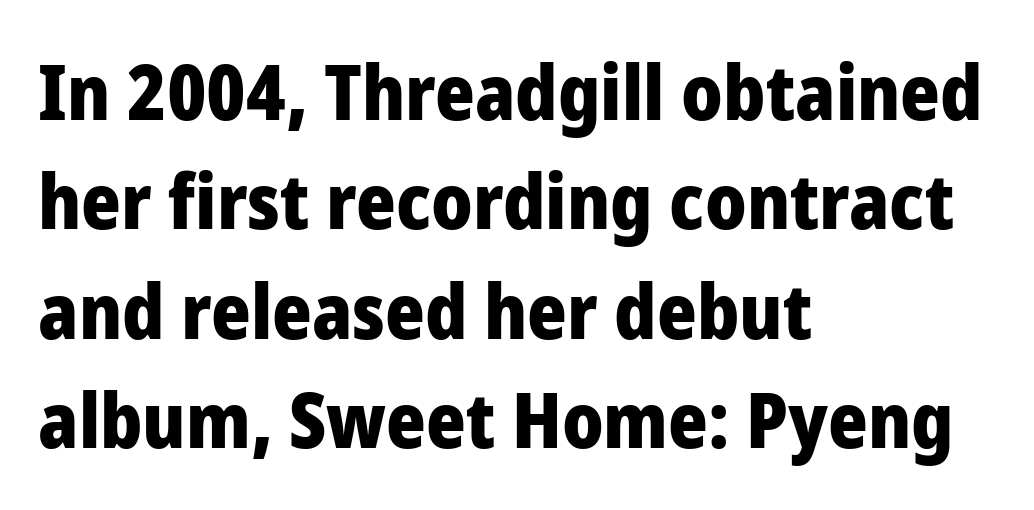
{"serif": "no", "italic": "no", "bold": "yes", "weight": "heavy", "width": "normal", "stroke_contrast": "low", "x_height": "medium", "monospaced": "no", "underline": "no", "align": "left", "line_spacing": "normal", "line_spacing_ratio": 1.44, "letter_spacing": "normal", "letter_spacing_em": 0.0, "glyph_px": 76}
